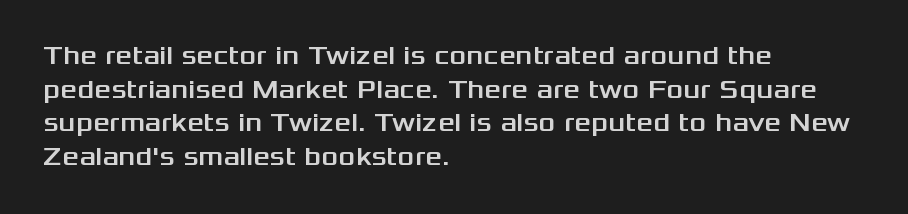
{"italic": "no", "underline": "no", "align": "left", "line_spacing": "normal", "line_spacing_ratio": 1.29, "letter_spacing": "normal", "letter_spacing_em": 0.0, "glyph_px": 26}
